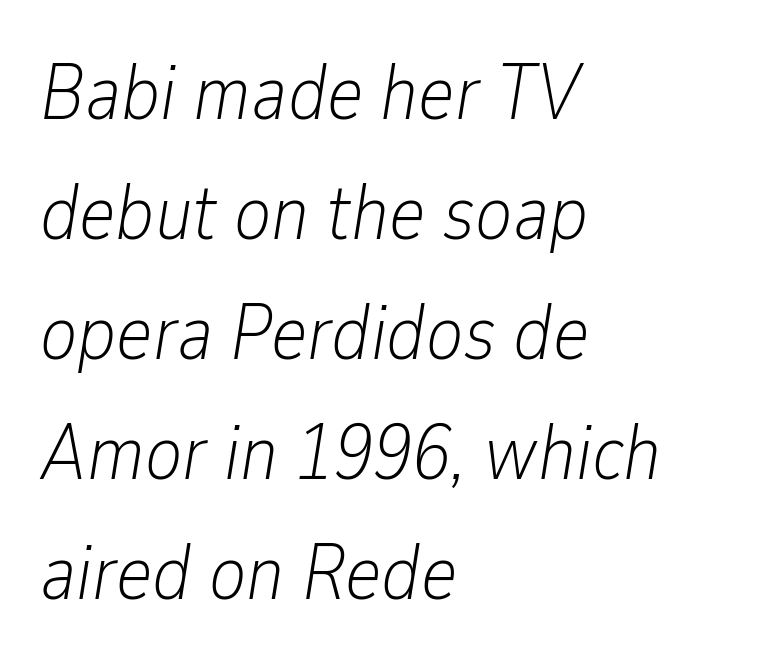
The image shows 78 px light, condensed type, italic (leaning right); set left-aligned, normal line spacing (1.54x), normal letter spacing, not underlined; low stroke contrast and a medium x-height.
